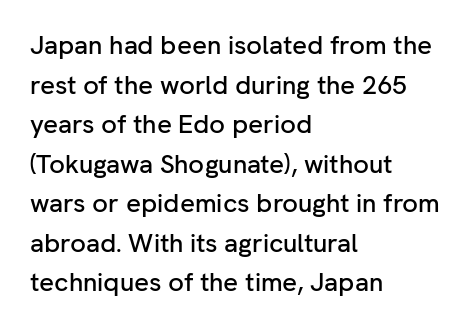
Q: Is the text italic (slanted)? A: No, it is upright.
Q: Is the text underlined? A: No.
Q: How is the paragraph aligned? A: Left-aligned.
Q: Is the spacing between letters normal or unusually wide? A: Normal.
Q: Is the spacing between lines tight, normal or loose? A: Normal.
